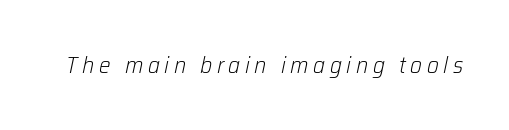
Q: Is the text bold? A: No.
Q: Is the text italic (slanted)? A: Yes, it leans right by about 12 degrees.
Q: Is the text underlined? A: No.
Q: Is the spacing between letters normal or unusually wide? A: Unusually wide.
